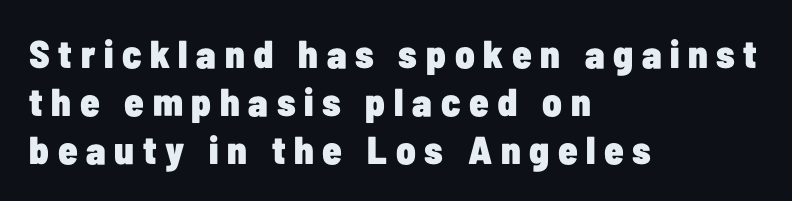
The image shows 39 px heavy, condensed sans-serif type, upright; set left-aligned, line spacing 1.23x, unusually wide letter spacing (+0.22 em), not underlined; low stroke contrast and a medium x-height.
